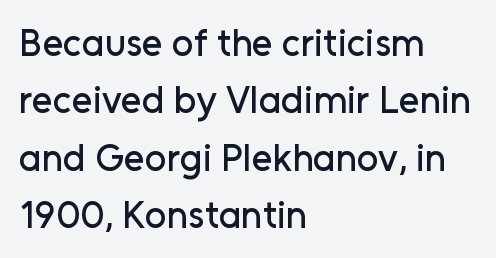
Q: Is the text italic (slanted)? A: No, it is upright.
Q: Is the typeface a serif or a sans-serif typeface? A: Sans-serif.
Q: Is the text underlined? A: No.
Q: How is the paragraph aligned? A: Left-aligned.
Q: Is the spacing between letters normal or unusually wide? A: Normal.
Q: Is the spacing between lines tight, normal or loose? A: Normal.
Q: Width (condensed, normal, or wide)? A: Normal.
Q: Stroke contrast? A: Low.
Q: x-height? A: Medium.
Q: Monospaced? A: No.
